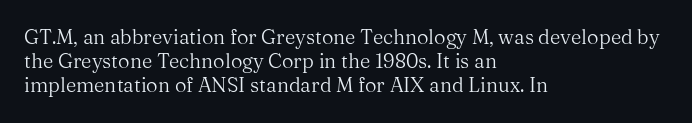
The image shows 20 px text type, upright; set left-aligned, line spacing 1.21x, normal letter spacing, not underlined.
